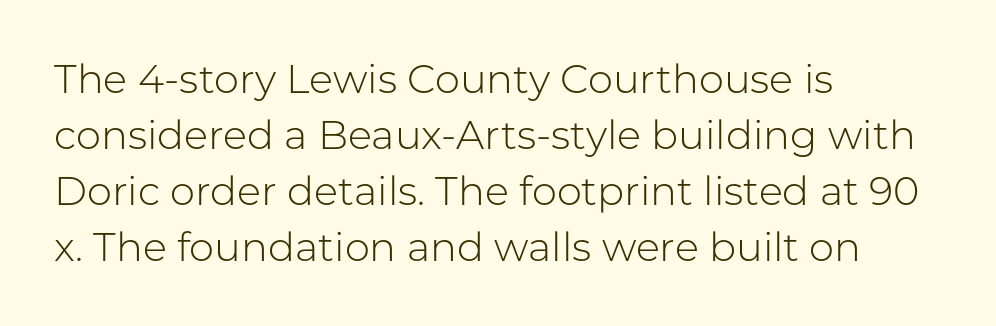
The rag falls on the right side of this text block. Caption: standard tracking, unaltered. Character widths vary here, with narrow letters taking less room than wide ones. A typesetter would mark this as roman, not italic. Is the type heavy? It reads as light-to-regular instead. Students, observe: this is what conventionally led text looks like.
